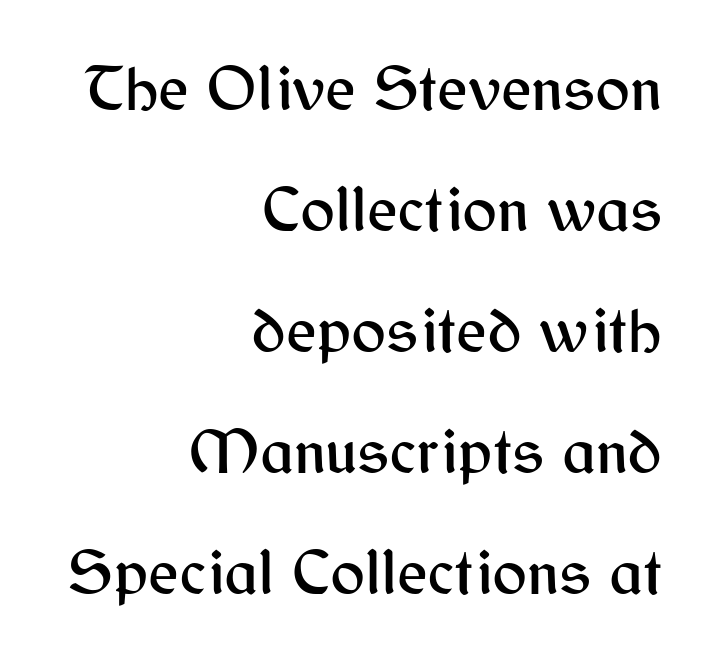
{"serif": "no", "italic": "no", "width": "normal", "stroke_contrast": "medium", "x_height": "medium", "monospaced": "no", "underline": "no", "align": "right", "line_spacing_ratio": 1.86, "letter_spacing": "normal", "letter_spacing_em": 0.0, "glyph_px": 65}
